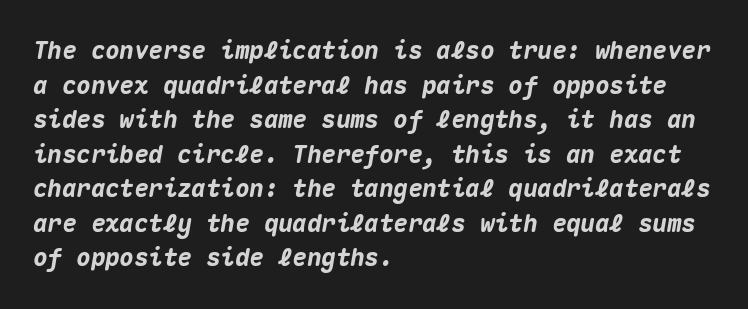
The image shows 24 px bold type, italic (leaning right); set left-aligned, normal line spacing (1.44x), normal letter spacing, not underlined.
